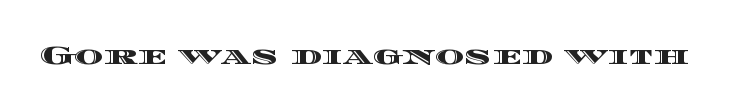
If you drew a line through each stem, it would be perfectly vertical. Characters follow at the spacing the type designer built in. The words here are not underlined.
